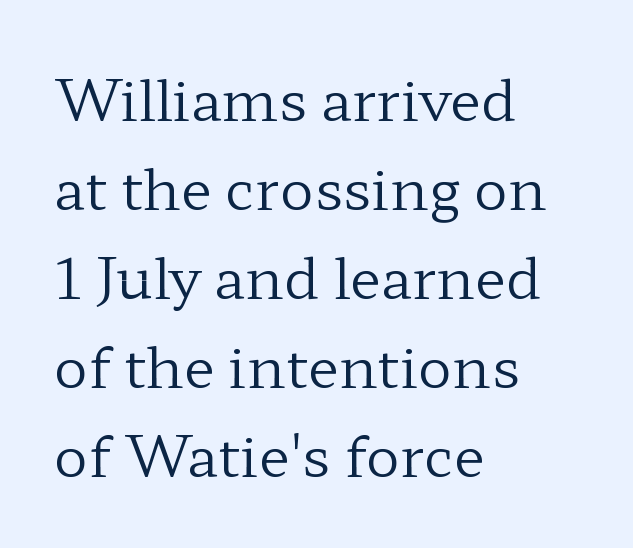
Q: Is the text bold? A: No.
Q: Is the text italic (slanted)? A: No, it is upright.
Q: Is the typeface a serif or a sans-serif typeface? A: Serif.
Q: Is the text underlined? A: No.
Q: How is the paragraph aligned? A: Left-aligned.
Q: Is the spacing between letters normal or unusually wide? A: Normal.
Q: Is the spacing between lines tight, normal or loose? A: Normal.
Q: Width (condensed, normal, or wide)? A: Wide.
Q: Stroke contrast? A: Low.
Q: x-height? A: Medium.
Q: Monospaced? A: No.
